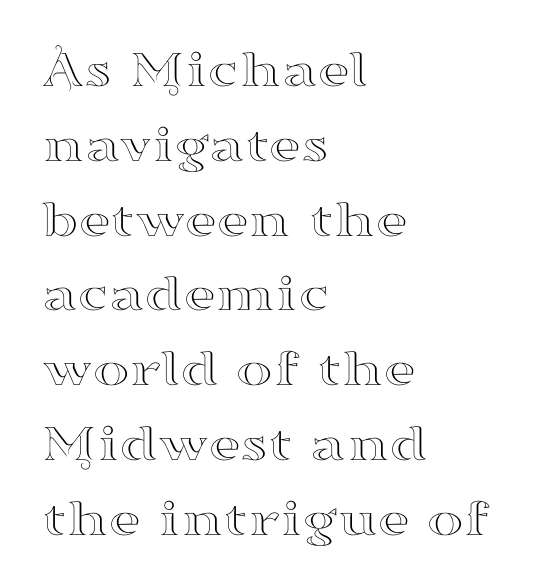
Q: Is the text italic (slanted)? A: No, it is upright.
Q: Is the typeface a serif or a sans-serif typeface? A: Serif.
Q: Is the text underlined? A: No.
Q: How is the paragraph aligned? A: Left-aligned.
Q: Is the spacing between letters normal or unusually wide? A: Normal.
Q: Is the spacing between lines tight, normal or loose? A: Normal.
Q: Width (condensed, normal, or wide)? A: Wide.
Q: Stroke contrast? A: High.
Q: x-height? A: Small.
Q: Monospaced? A: No.
